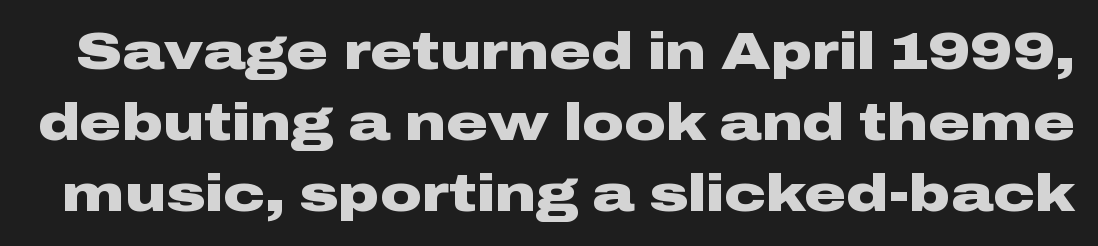
Q: Is the text bold? A: Yes.
Q: Is the text italic (slanted)? A: No, it is upright.
Q: Is the typeface a serif or a sans-serif typeface? A: Sans-serif.
Q: Is the text underlined? A: No.
Q: Is the spacing between letters normal or unusually wide? A: Normal.
Q: Is the spacing between lines tight, normal or loose? A: Normal.
Q: Width (condensed, normal, or wide)? A: Wide.
Q: Stroke contrast? A: Low.
Q: x-height? A: Medium.
Q: Monospaced? A: No.
